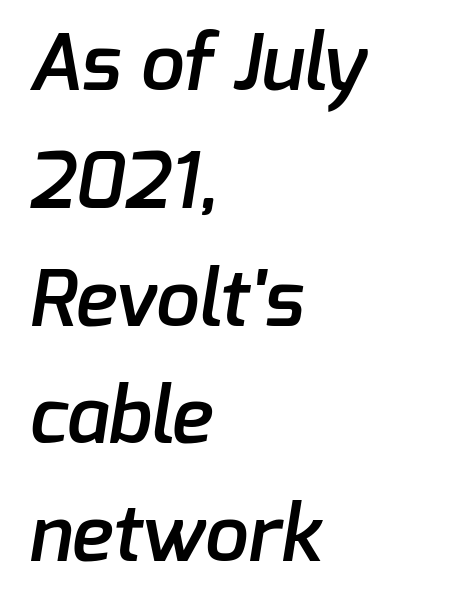
Q: Is the text bold? A: Semi-bold.
Q: Is the typeface a serif or a sans-serif typeface? A: Sans-serif.
Q: Is the text underlined? A: No.
Q: How is the paragraph aligned? A: Left-aligned.
Q: Is the spacing between letters normal or unusually wide? A: Normal.
Q: Is the spacing between lines tight, normal or loose? A: Normal.
Q: Width (condensed, normal, or wide)? A: Normal.
Q: Stroke contrast? A: Low.
Q: x-height? A: Medium.
Q: Monospaced? A: No.
